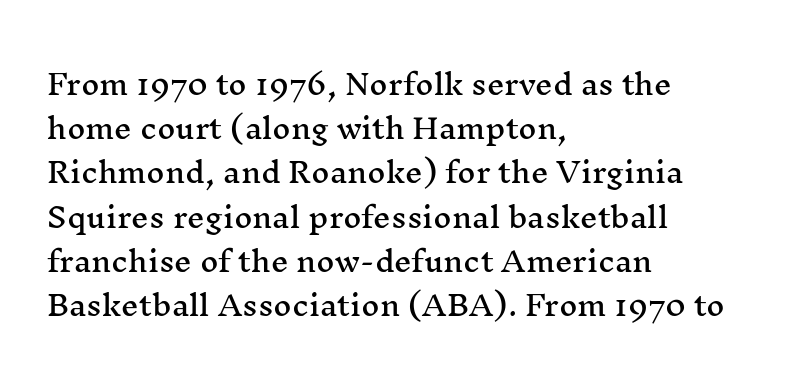
Q: Is the text italic (slanted)? A: No, it is upright.
Q: Is the typeface a serif or a sans-serif typeface? A: Serif.
Q: Is the text underlined? A: No.
Q: How is the paragraph aligned? A: Left-aligned.
Q: Is the spacing between letters normal or unusually wide? A: Normal.
Q: Is the spacing between lines tight, normal or loose? A: Normal.
Q: Width (condensed, normal, or wide)? A: Wide.
Q: Stroke contrast? A: Medium.
Q: x-height? A: Medium.
Q: Monospaced? A: No.
